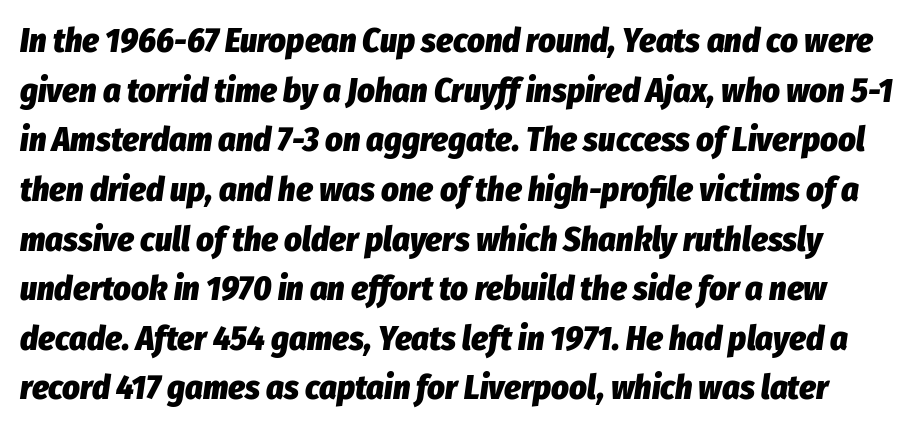
Q: Is the text bold? A: Yes.
Q: Is the text italic (slanted)? A: Yes, it leans right by about 8 degrees.
Q: Is the text underlined? A: No.
Q: Is the spacing between letters normal or unusually wide? A: Normal.
Q: Is the spacing between lines tight, normal or loose? A: Normal.
Q: Width (condensed, normal, or wide)? A: Condensed.
Q: Stroke contrast? A: Low.
Q: x-height? A: Medium.
Q: Monospaced? A: No.
